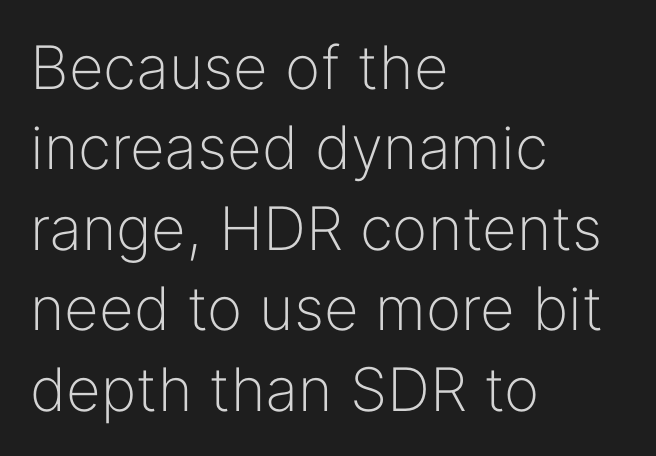
The image shows 60 px light sans-serif type, upright; set left-aligned, normal line spacing (1.34x), normal letter spacing, not underlined; low stroke contrast and a medium x-height.
